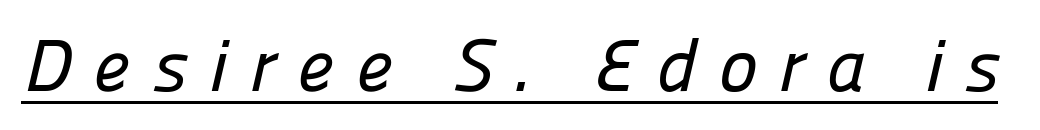
{"serif": "no", "width": "normal", "stroke_contrast": "low", "x_height": "medium", "monospaced": "no", "underline": "yes", "letter_spacing": "wide", "letter_spacing_em": 0.29, "glyph_px": 74}
